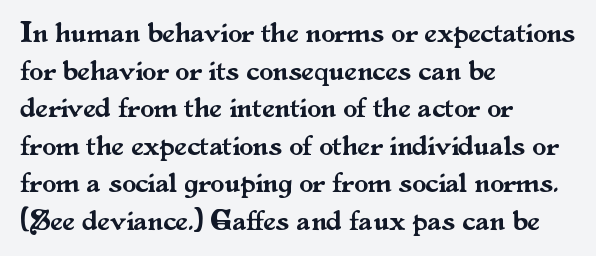
{"serif": "yes", "italic": "no", "width": "normal", "stroke_contrast": "medium", "x_height": "small", "monospaced": "no", "underline": "no", "align": "left", "line_spacing": "normal", "line_spacing_ratio": 1.34, "letter_spacing": "normal", "letter_spacing_em": 0.0, "glyph_px": 28}
